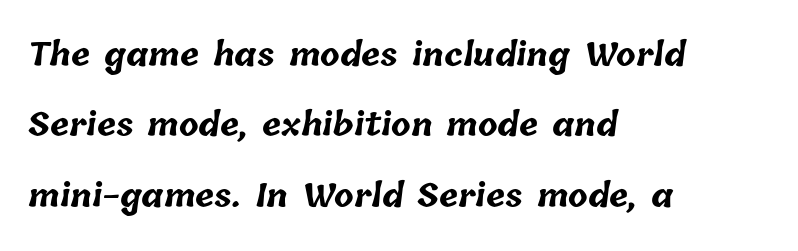
Q: Is the text bold? A: Yes.
Q: Is the text underlined? A: No.
Q: How is the paragraph aligned? A: Left-aligned.
Q: Is the spacing between letters normal or unusually wide? A: Normal.
Q: Is the spacing between lines tight, normal or loose? A: Loose.
Q: Width (condensed, normal, or wide)? A: Normal.
Q: Stroke contrast? A: Low.
Q: x-height? A: Medium.
Q: Monospaced? A: No.
